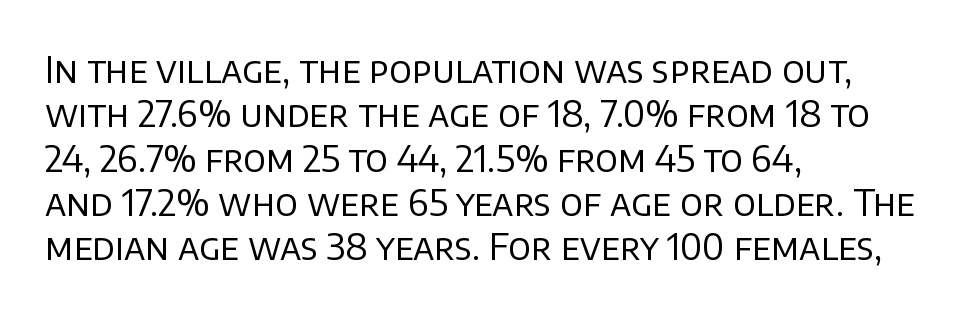
Tracking value appears to be zero — textbook default spacing. The passage shown is not bold in any degree. These lines were composed using upright roman letters. A classic flush-left, rag-right setting is used for this passage. Do the characters align in a grid? No, the font is proportional.
